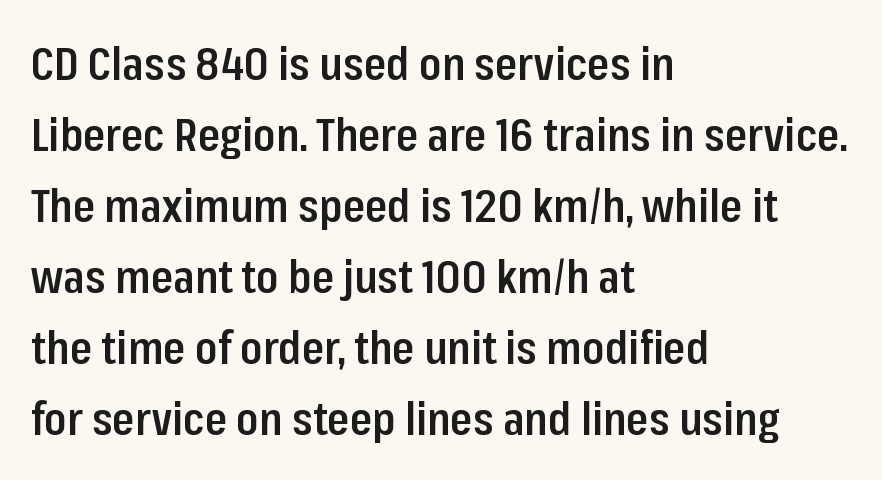
The image shows 45 px semibold, condensed sans-serif type, upright; set left-aligned, normal line spacing (1.58x), normal letter spacing, not underlined; low stroke contrast and a medium x-height.
